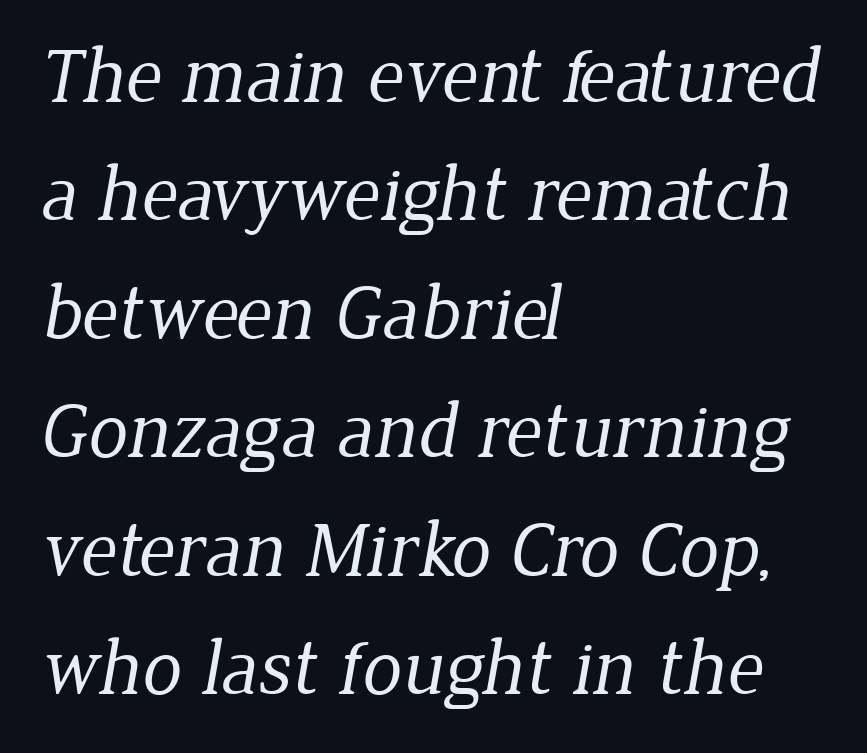
Q: Is the text bold? A: No.
Q: Is the typeface a serif or a sans-serif typeface? A: Serif.
Q: Is the text underlined? A: No.
Q: How is the paragraph aligned? A: Left-aligned.
Q: Is the spacing between letters normal or unusually wide? A: Normal.
Q: Is the spacing between lines tight, normal or loose? A: Normal.
Q: Width (condensed, normal, or wide)? A: Normal.
Q: Stroke contrast? A: Low.
Q: x-height? A: Medium.
Q: Monospaced? A: No.
